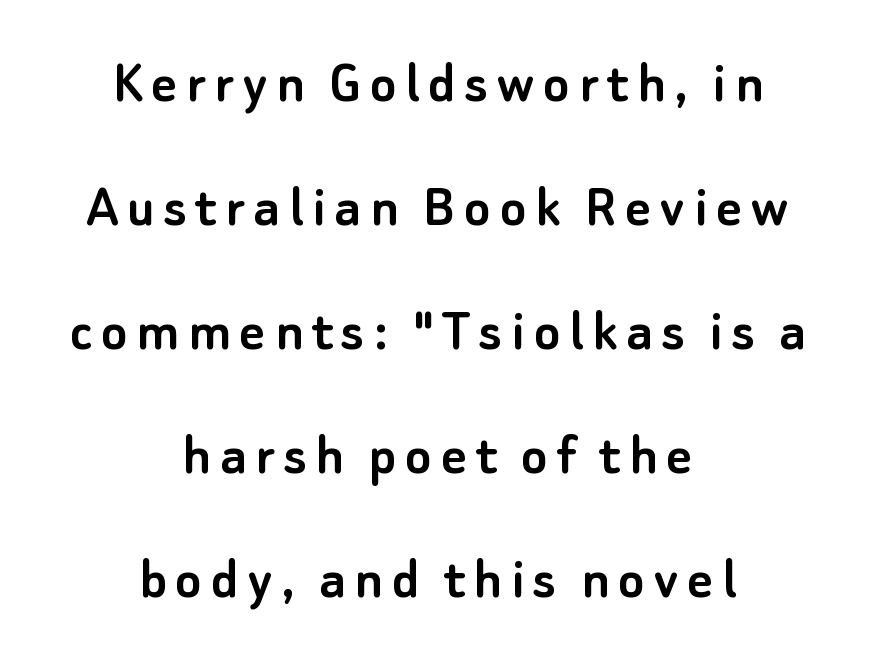
The image shows 62 px sans-serif type, upright; set centered, loose line spacing (2.0x), not underlined; low stroke contrast and a small x-height.
